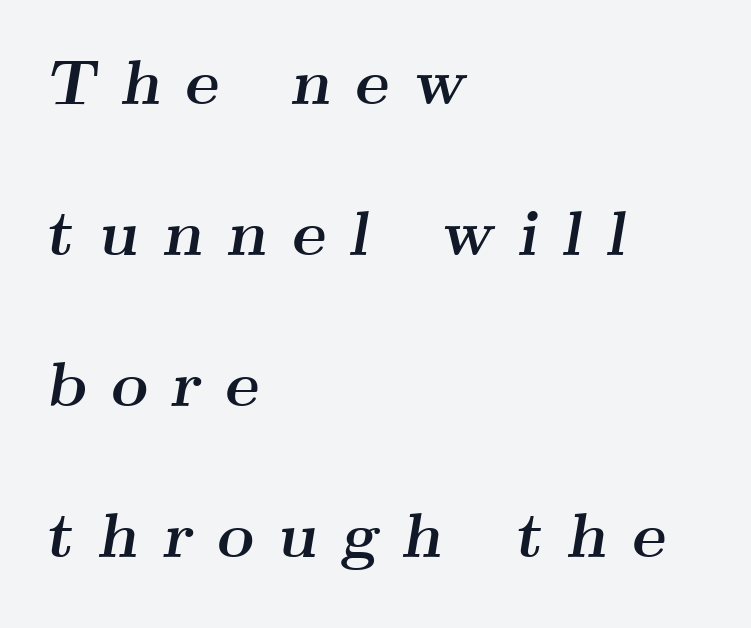
Q: Is the text bold? A: Yes.
Q: Is the text italic (slanted)? A: Yes, it leans right by about 9 degrees.
Q: Is the typeface a serif or a sans-serif typeface? A: Serif.
Q: Is the text underlined? A: No.
Q: How is the paragraph aligned? A: Left-aligned.
Q: Is the spacing between letters normal or unusually wide? A: Unusually wide.
Q: Is the spacing between lines tight, normal or loose? A: Loose.
Q: Width (condensed, normal, or wide)? A: Wide.
Q: Stroke contrast? A: Medium.
Q: x-height? A: Small.
Q: Monospaced? A: No.
